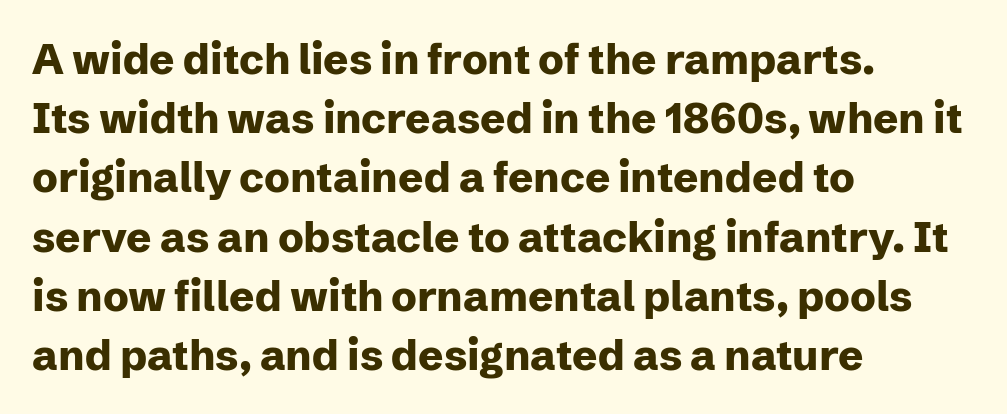
In terms of weight, the rendering is a true, heavy bold. This sample keeps an unexceptional amount of space between lines. A typesetter would mark this as roman, not italic. Nobody drew a line under any word here. The line texture is even and compact thanks to regular tracking.
